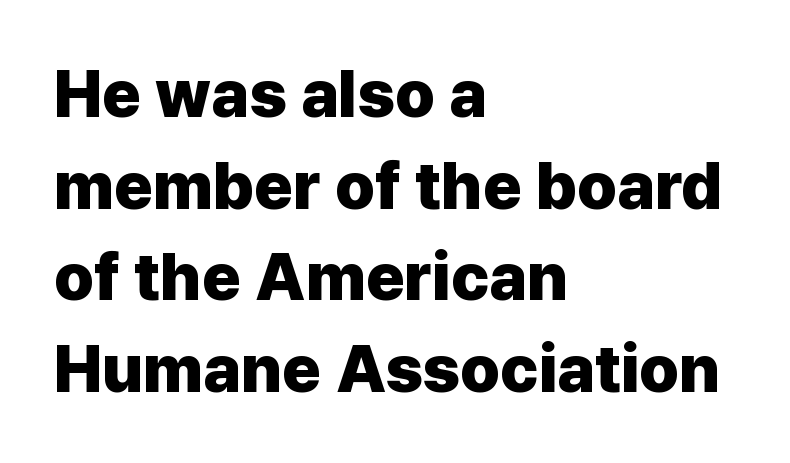
Q: Is the text bold? A: Yes.
Q: Is the text italic (slanted)? A: No, it is upright.
Q: Is the typeface a serif or a sans-serif typeface? A: Sans-serif.
Q: Is the text underlined? A: No.
Q: How is the paragraph aligned? A: Left-aligned.
Q: Is the spacing between letters normal or unusually wide? A: Normal.
Q: Is the spacing between lines tight, normal or loose? A: Normal.
Q: Width (condensed, normal, or wide)? A: Normal.
Q: Stroke contrast? A: Low.
Q: x-height? A: Medium.
Q: Monospaced? A: No.
